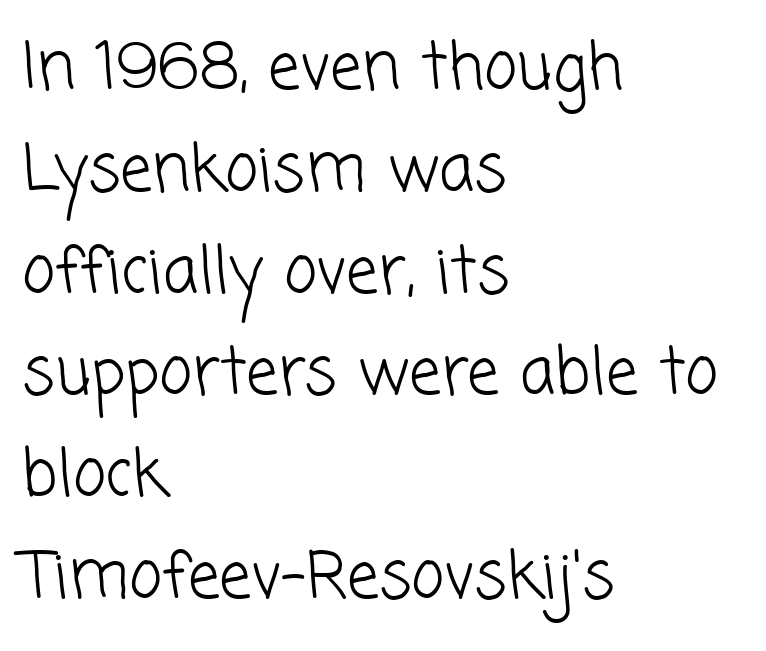
Q: Is the text bold? A: No.
Q: Is the typeface a serif or a sans-serif typeface? A: Sans-serif.
Q: Is the text underlined? A: No.
Q: How is the paragraph aligned? A: Left-aligned.
Q: Is the spacing between letters normal or unusually wide? A: Normal.
Q: Is the spacing between lines tight, normal or loose? A: Normal.
Q: Width (condensed, normal, or wide)? A: Normal.
Q: Stroke contrast? A: Low.
Q: x-height? A: Medium.
Q: Monospaced? A: No.
